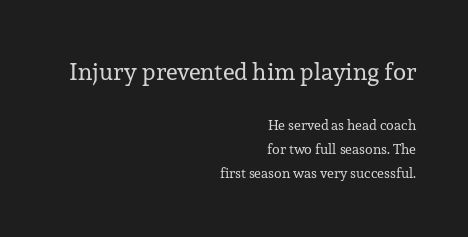
{"italic": "no", "bold": "no", "underline": "no", "align": "right", "line_spacing_ratio": 1.73, "letter_spacing": "normal", "letter_spacing_em": 0.0, "larger_block": "first", "size_ratio": 1.71, "glyph_px": 24}
